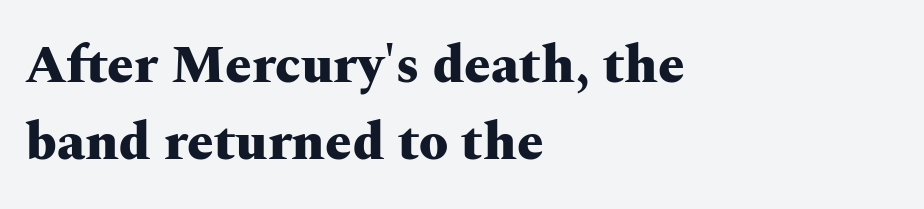
The image shows 53 px heavy, wide serif type, upright; set left-aligned, normal line spacing (1.45x), normal letter spacing, not underlined; medium stroke contrast and a medium x-height.
